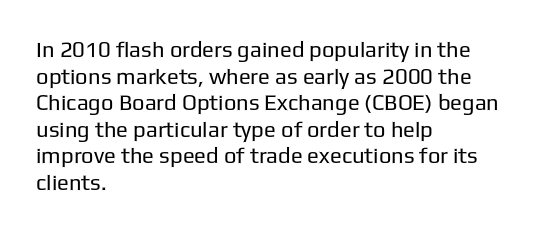
The face used here is rendered with its standard letterfit. The rag falls on the right side of this text block. The typeface has the unassuming heft of standard copy or less. Italic: no, the glyphs are upright roman.
